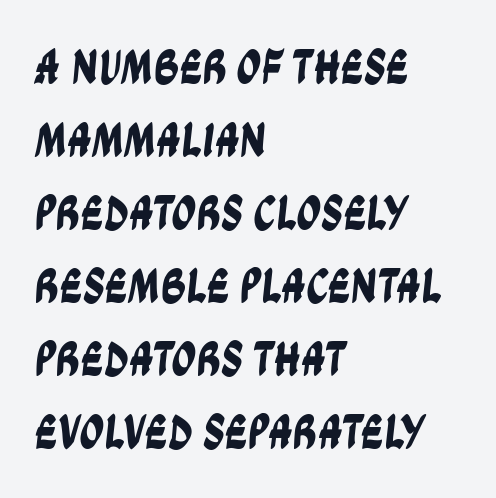
Q: Is the typeface a serif or a sans-serif typeface? A: Sans-serif.
Q: Is the text underlined? A: No.
Q: How is the paragraph aligned? A: Left-aligned.
Q: Is the spacing between letters normal or unusually wide? A: Normal.
Q: Is the spacing between lines tight, normal or loose? A: Normal.
Q: Width (condensed, normal, or wide)? A: Condensed.
Q: Stroke contrast? A: Low.
Q: x-height? A: Large.
Q: Monospaced? A: No.
